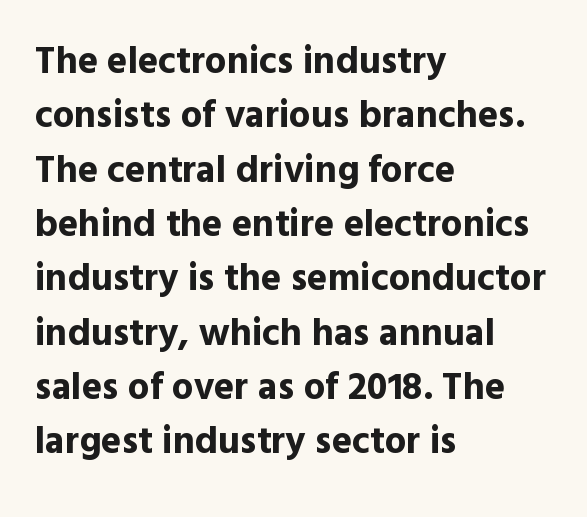
{"serif": "no", "italic": "no", "bold": "yes", "weight": "bold", "width": "normal", "x_height": "medium", "monospaced": "no", "underline": "no", "align": "left", "line_spacing": "normal", "line_spacing_ratio": 1.43, "letter_spacing": "normal", "letter_spacing_em": 0.0, "glyph_px": 38}
